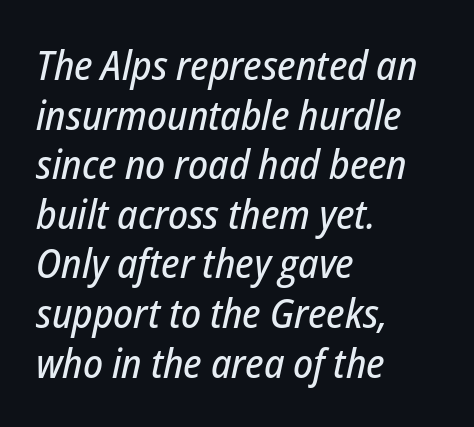
The image shows 41 px condensed type, italic (leaning right); set left-aligned, line spacing 1.21x, normal letter spacing, not underlined; low stroke contrast and a medium x-height.
